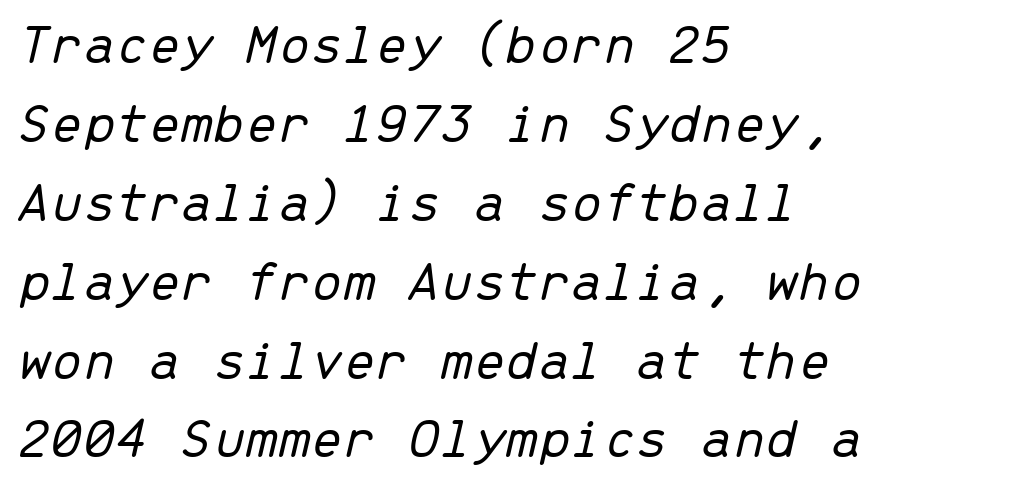
Q: Is the text bold? A: No.
Q: Is the text italic (slanted)? A: Yes, it leans right by about 13 degrees.
Q: Is the text underlined? A: No.
Q: How is the paragraph aligned? A: Left-aligned.
Q: Is the spacing between letters normal or unusually wide? A: Normal.
Q: Is the spacing between lines tight, normal or loose? A: Normal.
Q: Width (condensed, normal, or wide)? A: Normal.
Q: Stroke contrast? A: Low.
Q: x-height? A: Medium.
Q: Monospaced? A: Yes.
